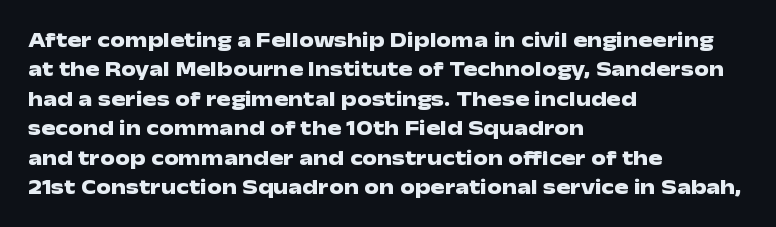
Q: Is the text bold? A: Yes.
Q: Is the text italic (slanted)? A: No, it is upright.
Q: Is the text underlined? A: No.
Q: How is the paragraph aligned? A: Left-aligned.
Q: Is the spacing between letters normal or unusually wide? A: Normal.
Q: Is the spacing between lines tight, normal or loose? A: Normal.
